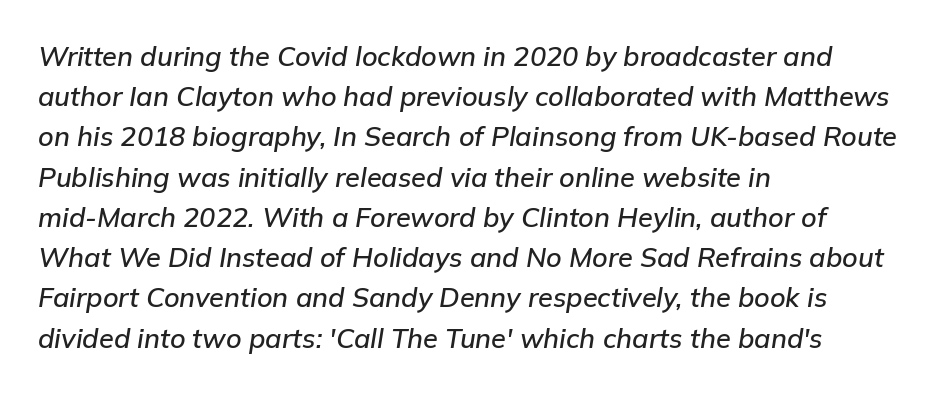
It's the slanting kind of type. Here the glyphs are tracked normally, forming tight word shapes. This sample is left-justified, so line endings fall wherever the words run out. A clean baseline with only descenders dipping below it. What's the leading like? Ordinary, nothing unusual.
